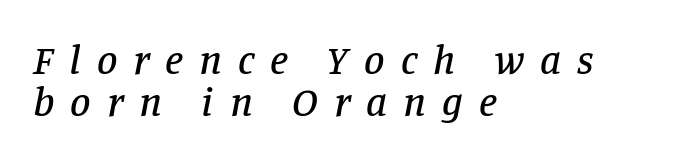
The image shows 41 px serif type, italic (leaning right); set left-aligned, tight line spacing (1.03x), unusually wide letter spacing (+0.39 em), not underlined; low stroke contrast and a large x-height.
